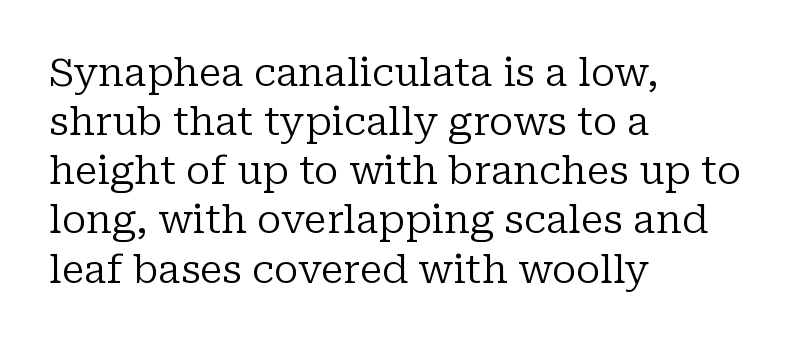
Q: Is the text bold? A: No.
Q: Is the text italic (slanted)? A: No, it is upright.
Q: Is the typeface a serif or a sans-serif typeface? A: Serif.
Q: Is the text underlined? A: No.
Q: How is the paragraph aligned? A: Left-aligned.
Q: Is the spacing between letters normal or unusually wide? A: Normal.
Q: Is the spacing between lines tight, normal or loose? A: Normal.
Q: Width (condensed, normal, or wide)? A: Normal.
Q: Stroke contrast? A: Low.
Q: x-height? A: Medium.
Q: Monospaced? A: No.
